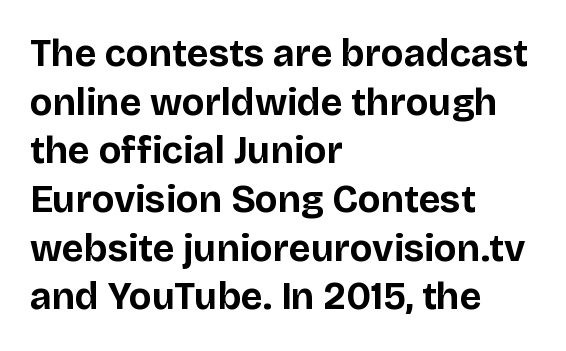
This is sans-serif lettering, the kind often seen on screens and signage. The gap between lines stays unmarked. The characters look thick and weighty, a clear bold. Here the designer chose a conventional face with non-uniform glyph widths.
